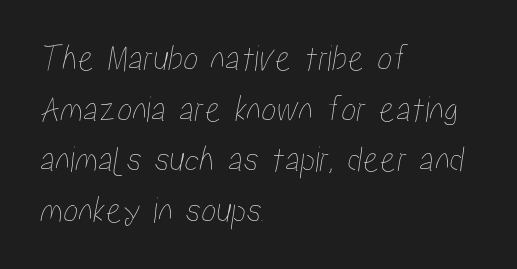
Q: Is the text underlined? A: No.
Q: How is the paragraph aligned? A: Left-aligned.
Q: Is the spacing between letters normal or unusually wide? A: Normal.
Q: Is the spacing between lines tight, normal or loose? A: Normal.
Q: Width (condensed, normal, or wide)? A: Condensed.
Q: Stroke contrast? A: Low.
Q: x-height? A: Medium.
Q: Monospaced? A: No.
